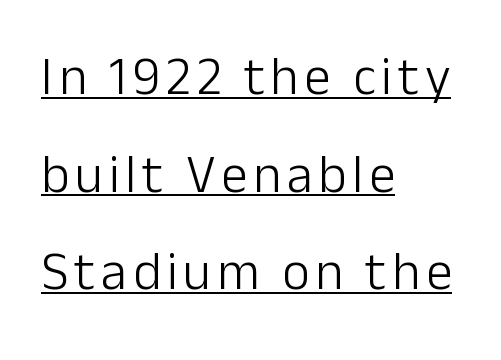
If you drew a line through each stem, it would be perfectly vertical. Each stroke keeps to a modest, everyday thickness or less. These lines are rendered in a variable-pitch font. Emphasis is given by a line drawn under the lettering.
